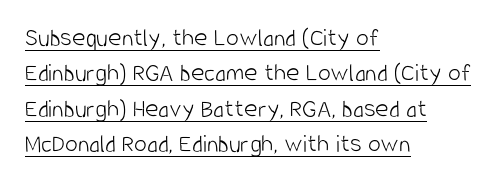
Q: Is the text bold? A: No.
Q: Is the text italic (slanted)? A: No, it is upright.
Q: Is the text underlined? A: Yes.
Q: How is the paragraph aligned? A: Left-aligned.
Q: Is the spacing between letters normal or unusually wide? A: Normal.
Q: Is the spacing between lines tight, normal or loose? A: Normal.
